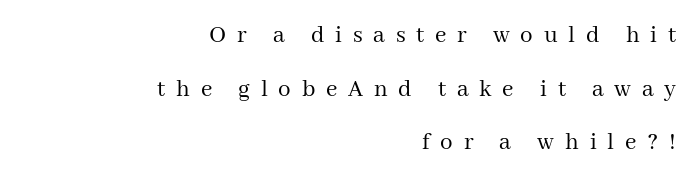
Q: Is the text bold? A: No.
Q: Is the text italic (slanted)? A: No, it is upright.
Q: Is the text underlined? A: No.
Q: How is the paragraph aligned? A: Right-aligned.
Q: Is the spacing between letters normal or unusually wide? A: Unusually wide.
Q: Is the spacing between lines tight, normal or loose? A: Loose.
